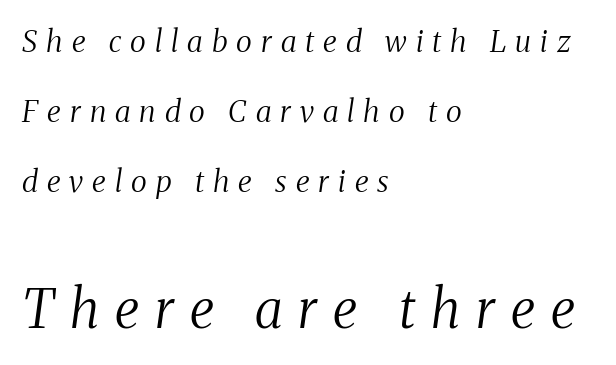
Q: Is the text bold? A: No.
Q: Is the text italic (slanted)? A: Yes, it leans right by about 8 degrees.
Q: Is the typeface a serif or a sans-serif typeface? A: Serif.
Q: Is the text underlined? A: No.
Q: How is the paragraph aligned? A: Left-aligned.
Q: Is the spacing between letters normal or unusually wide? A: Unusually wide.
Q: Is the spacing between lines tight, normal or loose? A: Loose.
Q: Which block of text is set in a larger size, the first (top) or the second (bottom)? A: The second (bottom) one.
Q: Width (condensed, normal, or wide)? A: Condensed.
Q: Stroke contrast? A: Medium.
Q: x-height? A: Medium.
Q: Monospaced? A: No.
